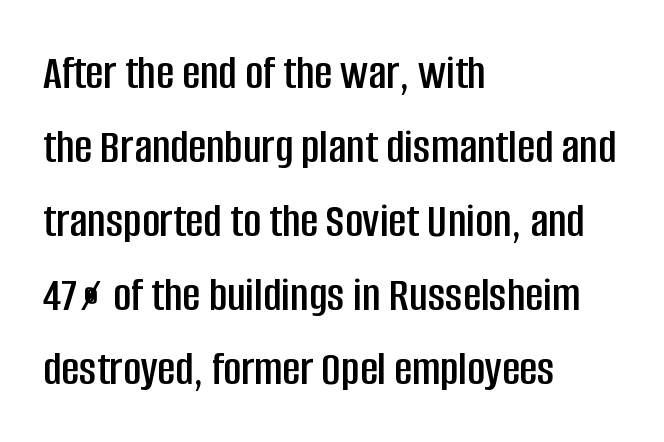
Notice how the passage keeps a crisp vertical edge on the left only. You can tell from the bare stems that sans-serif type was used. A typesetter would call this proportional, since set widths differ per character. Students, observe: this is what conventionally led text looks like. This rendering leaves character spacing at its baseline value. Nobody drew a line under any word here.
